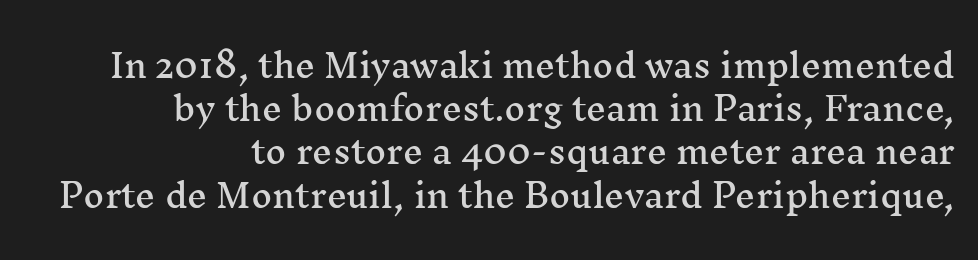
{"serif": "yes", "italic": "no", "width": "wide", "stroke_contrast": "medium", "x_height": "medium", "monospaced": "no", "underline": "no", "align": "right", "line_spacing": "normal", "line_spacing_ratio": 1.35, "letter_spacing": "normal", "letter_spacing_em": 0.0, "glyph_px": 32}
